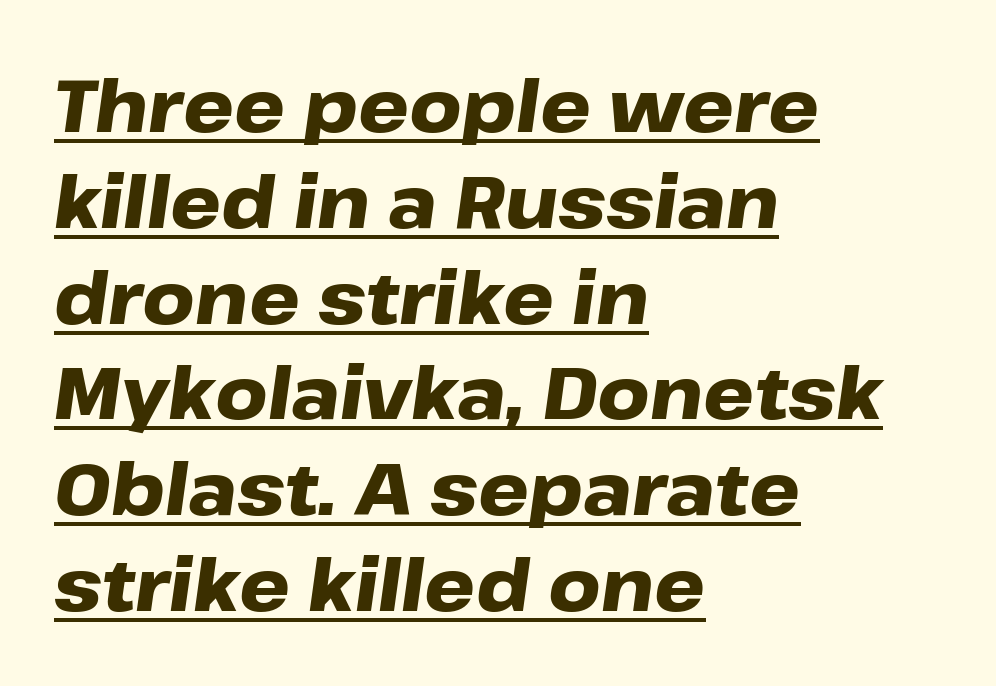
Heavy, bold letterforms. Characters follow at the spacing the type designer built in. Quick note: interline space is typical. The rendering applies a slant to the glyphs. The setting favours the left margin, as ordinary paragraphs usually do.
